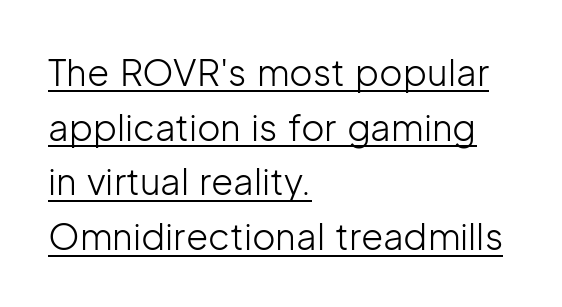
{"serif": "no", "italic": "no", "bold": "no", "weight": "light", "width": "normal", "stroke_contrast": "low", "x_height": "medium", "monospaced": "no", "underline": "yes", "align": "left", "line_spacing": "normal", "line_spacing_ratio": 1.52, "letter_spacing": "normal", "letter_spacing_em": 0.0, "glyph_px": 36}
